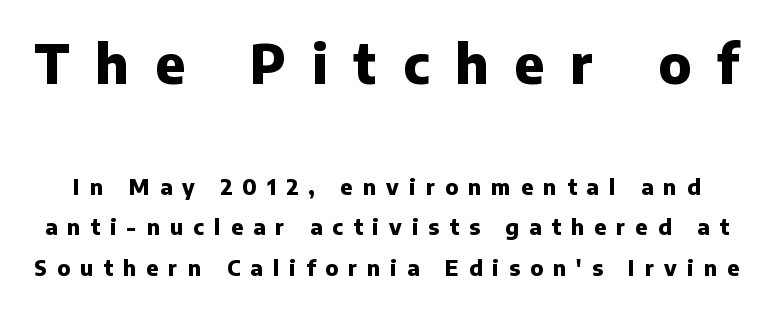
In terms of weight, the rendering is a true, heavy bold. Note the varied advance widths — an 'i' is clearly narrower than an 'm'. Italic? Not at all — the glyphs are vertical. Size hierarchy here favors the leading block over the trailing one.
